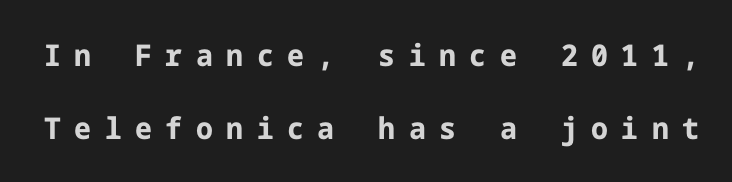
Line spacing here is loose. This is the regular roman posture of the typeface. Notice how thick the strokes are: this is what a full bold looks like. The strip under each line holds only bare page. Loose tracking; the words dissolve into strings of separated letters. Font category for this specimen: sans-serif.
